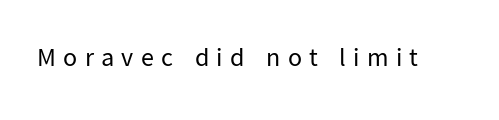
Q: Is the text bold? A: No.
Q: Is the text italic (slanted)? A: No, it is upright.
Q: Is the text underlined? A: No.
Q: Is the spacing between letters normal or unusually wide? A: Unusually wide.
